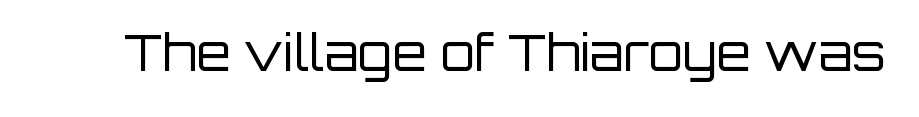
The image shows 50 px regular-weight sans-serif type, upright; set normal letter spacing, not underlined; low stroke contrast and a large x-height.
